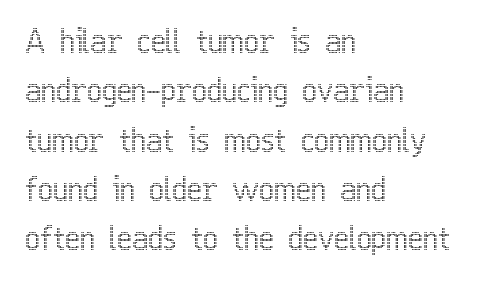
{"italic": "no", "width": "condensed", "x_height": "medium", "monospaced": "no", "underline": "no", "align": "left", "line_spacing": "normal", "line_spacing_ratio": 1.54, "letter_spacing": "normal", "letter_spacing_em": 0.0, "glyph_px": 32}
